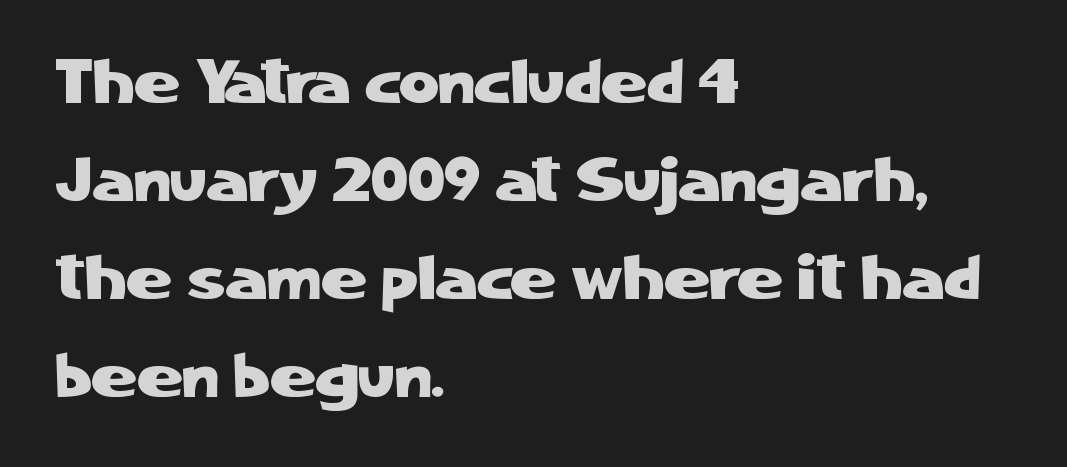
{"serif": "no", "italic": "no", "width": "normal", "stroke_contrast": "low", "x_height": "medium", "monospaced": "no", "underline": "no", "align": "left", "line_spacing": "normal", "line_spacing_ratio": 1.58, "letter_spacing": "normal", "letter_spacing_em": 0.0, "glyph_px": 62}
